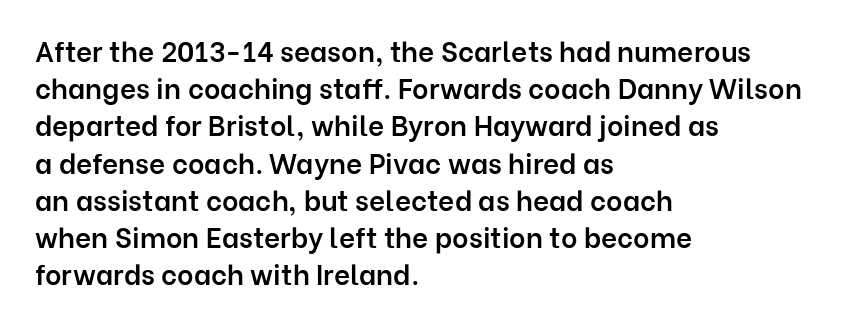
{"serif": "no", "italic": "no", "bold": "semi", "weight": "semibold", "width": "normal", "stroke_contrast": "low", "x_height": "medium", "monospaced": "no", "underline": "no", "align": "left", "line_spacing": "normal", "line_spacing_ratio": 1.33, "letter_spacing": "normal", "letter_spacing_em": 0.0, "glyph_px": 28}
